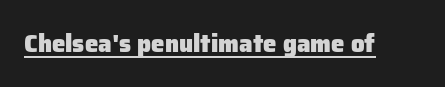
The image shows 24 px bold type, upright; set normal letter spacing, underlined.
